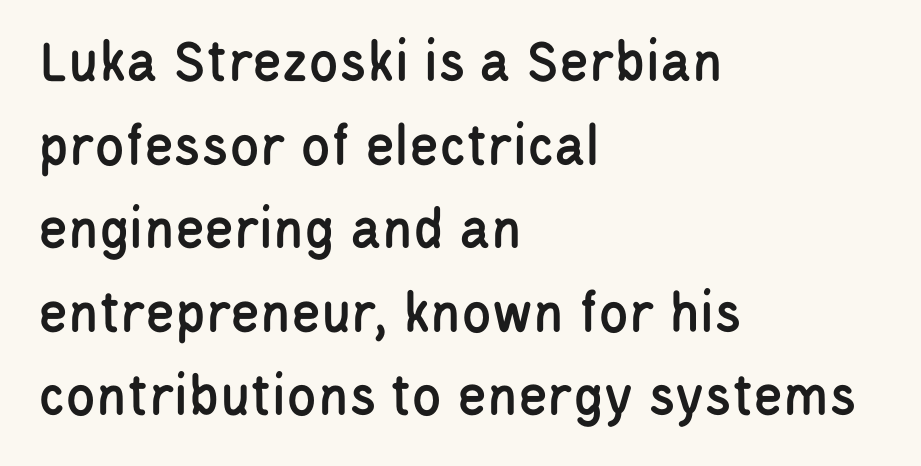
Q: Is the text italic (slanted)? A: No, it is upright.
Q: Is the typeface a serif or a sans-serif typeface? A: Sans-serif.
Q: Is the text underlined? A: No.
Q: How is the paragraph aligned? A: Left-aligned.
Q: Is the spacing between letters normal or unusually wide? A: Normal.
Q: Is the spacing between lines tight, normal or loose? A: Normal.
Q: Width (condensed, normal, or wide)? A: Condensed.
Q: Stroke contrast? A: Low.
Q: x-height? A: Large.
Q: Monospaced? A: No.
